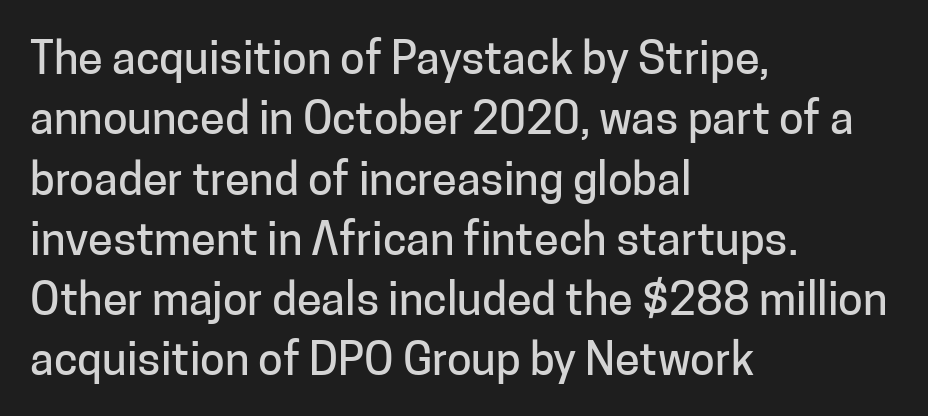
{"serif": "no", "italic": "no", "width": "normal", "stroke_contrast": "low", "x_height": "medium", "monospaced": "no", "underline": "no", "align": "left", "line_spacing": "normal", "line_spacing_ratio": 1.34, "letter_spacing": "normal", "letter_spacing_em": 0.0, "glyph_px": 45}
